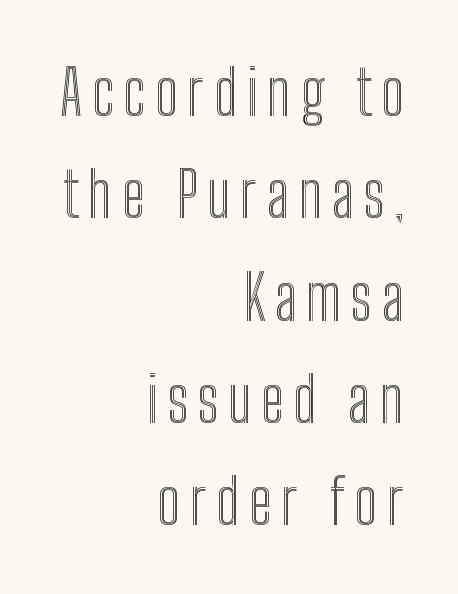
Q: Is the text italic (slanted)? A: No, it is upright.
Q: Is the text underlined? A: No.
Q: How is the paragraph aligned? A: Right-aligned.
Q: Is the spacing between lines tight, normal or loose? A: Normal.
Q: Width (condensed, normal, or wide)? A: Condensed.
Q: x-height? A: Medium.
Q: Monospaced? A: No.
